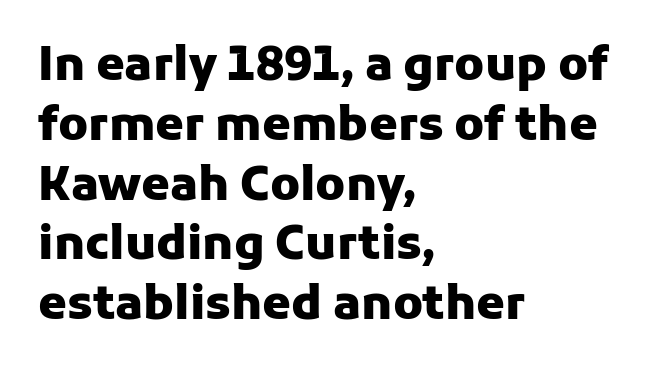
{"serif": "no", "italic": "no", "bold": "yes", "weight": "heavy", "width": "normal", "stroke_contrast": "low", "x_height": "medium", "monospaced": "no", "underline": "no", "align": "left", "line_spacing": "normal", "line_spacing_ratio": 1.3, "letter_spacing": "normal", "letter_spacing_em": 0.0, "glyph_px": 46}
